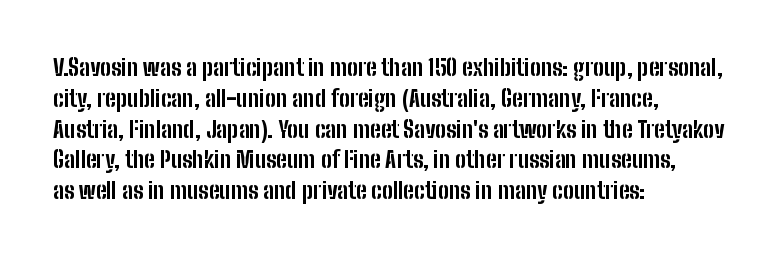
Q: Is the text bold? A: Yes.
Q: Is the text italic (slanted)? A: No, it is upright.
Q: Is the text underlined? A: No.
Q: How is the paragraph aligned? A: Left-aligned.
Q: Is the spacing between letters normal or unusually wide? A: Normal.
Q: Is the spacing between lines tight, normal or loose? A: Normal.
